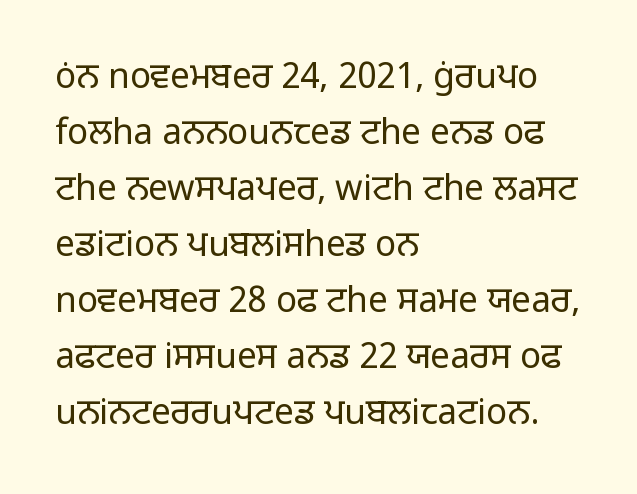
The image shows 35 px regular-weight sans-serif type, upright; set left-aligned, normal line spacing (1.6x), normal letter spacing, not underlined; low stroke contrast and a medium x-height.
